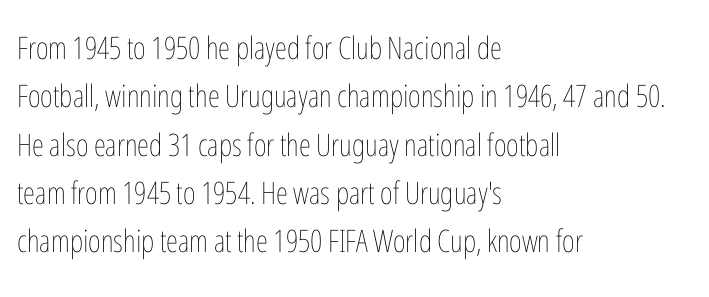
Quick note: interline space is typical. Does the lettering tilt? It doesn't — this is upright. Think of a printed novel: that variable character pitch is what you see here. These lines keep a tight, regular rhythm from letter to letter.
